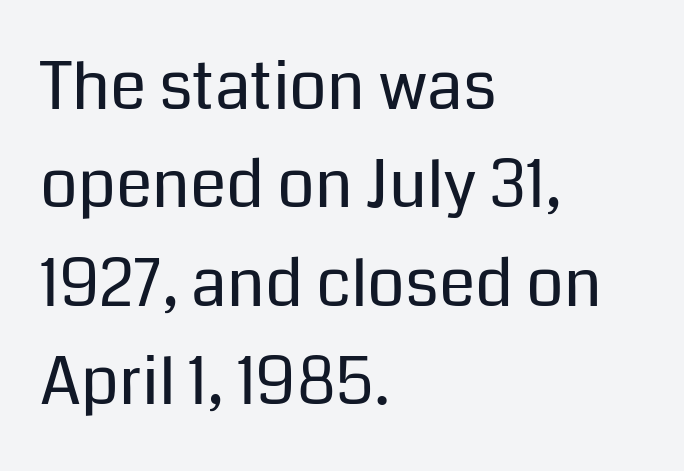
The image shows 66 px regular-weight sans-serif type, upright; set left-aligned, normal line spacing (1.49x), normal letter spacing, not underlined; low stroke contrast and a medium x-height.
